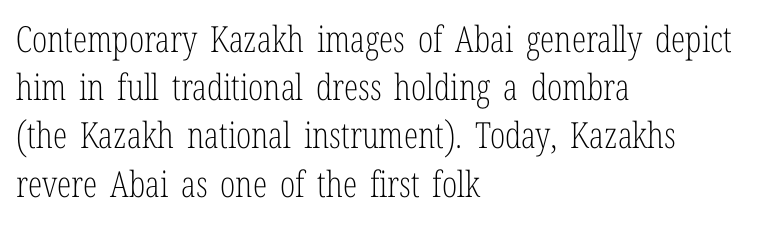
Check where the strokes stop: tiny serifs finish them off. Students, observe: this is what conventionally led text looks like. Which margin do the lines hug? The left one — the right edge is uneven. Lines of text with bare space underneath. You can tell it's not italic because the verticals are truly vertical. The letters advance in unequal steps, a hallmark of proportional type.
